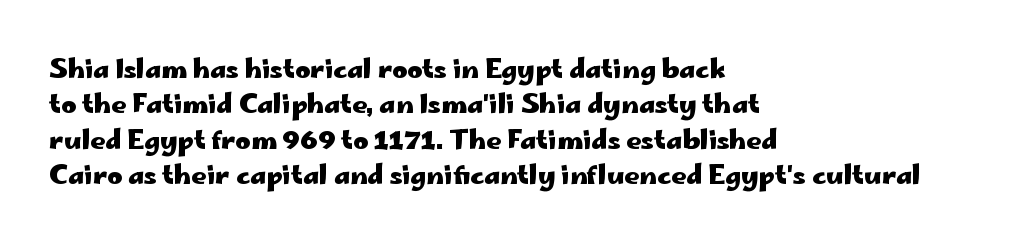
The image shows 26 px bold type, upright; set left-aligned, normal line spacing (1.36x), normal letter spacing, not underlined.
